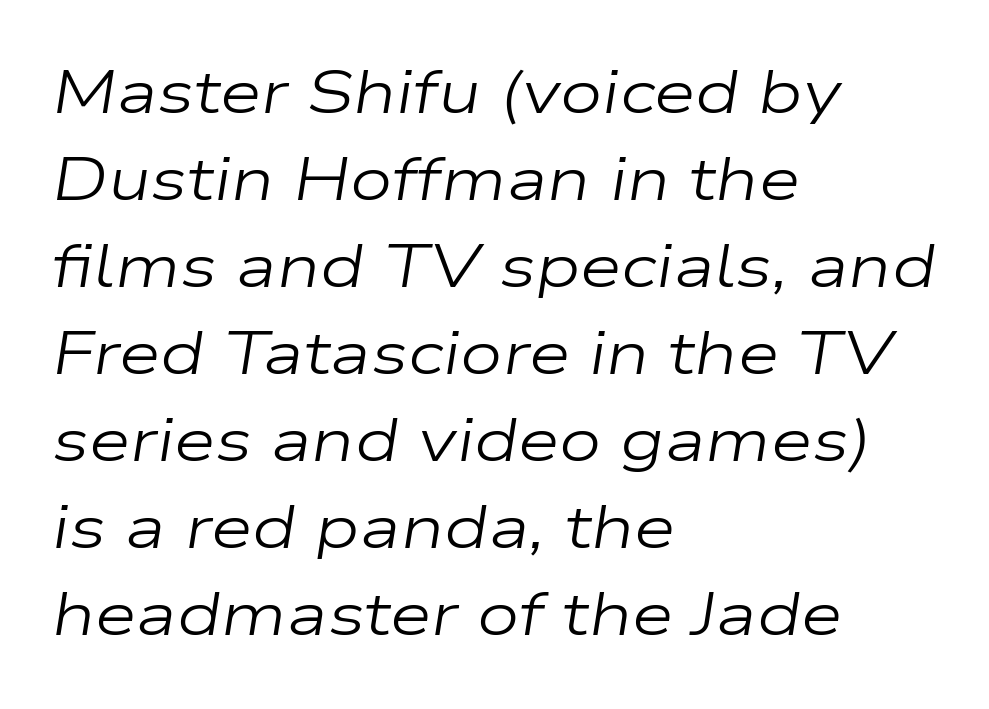
Quick note: italic. Looks like regular typesetting: each glyph gets only the width it needs. Beneath every word, the page is bare. Standard letterfit; no display-style spreading of the glyphs. Short and long lines alike share a common starting point at left. Honestly, the row spacing looks completely unremarkable.
